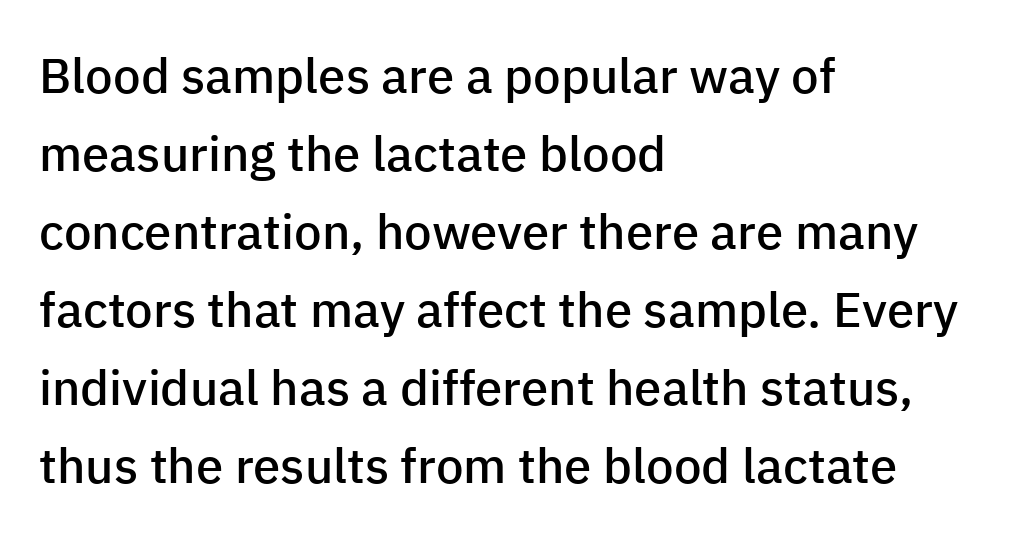
The image shows 49 px semibold sans-serif type, upright; set left-aligned, normal line spacing (1.59x), normal letter spacing, not underlined; low stroke contrast and a medium x-height.
